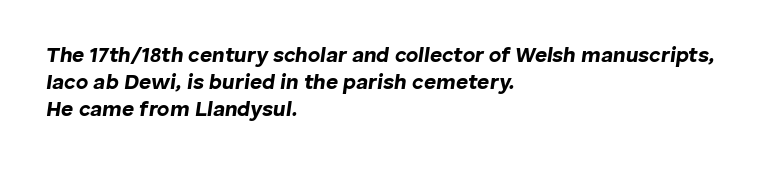
These words are printed bold, with thick strokes throughout. Line beginnings align vertically; line endings do not. Each word holds together tightly as a unit, with standard inter-letter gaps. Lines of text with bare space underneath. Characters are canted at an angle relative to the baseline's perpendicular. The block of text has a typical density, with ordinary space between rows.
